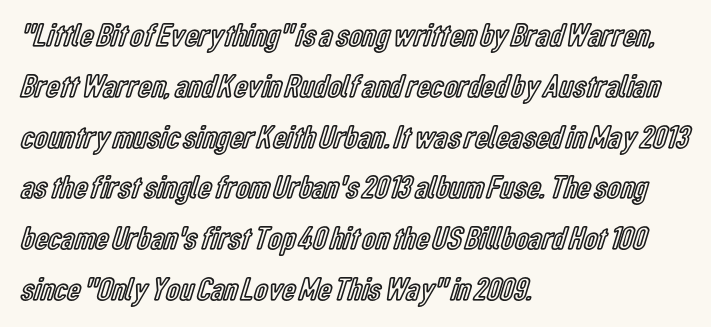
Q: Is the text italic (slanted)? A: Yes.
Q: Is the text underlined? A: No.
Q: How is the paragraph aligned? A: Left-aligned.
Q: Is the spacing between letters normal or unusually wide? A: Normal.
Q: Is the spacing between lines tight, normal or loose? A: Normal.
Q: Width (condensed, normal, or wide)? A: Condensed.
Q: x-height? A: Medium.
Q: Monospaced? A: No.
